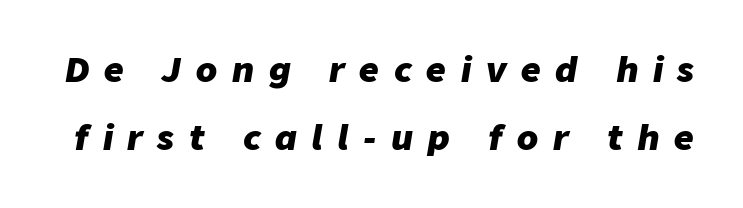
Q: Is the text bold? A: Yes.
Q: Is the text italic (slanted)? A: Yes, it leans right by about 9 degrees.
Q: Is the text underlined? A: No.
Q: Is the spacing between letters normal or unusually wide? A: Unusually wide.
Q: Is the spacing between lines tight, normal or loose? A: Loose.
Q: Width (condensed, normal, or wide)? A: Normal.
Q: Stroke contrast? A: Low.
Q: x-height? A: Medium.
Q: Monospaced? A: No.
